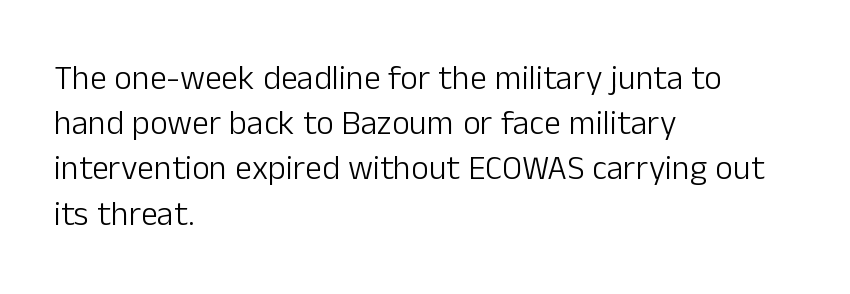
{"serif": "no", "italic": "no", "bold": "no", "weight": "light", "width": "normal", "stroke_contrast": "low", "x_height": "medium", "monospaced": "no", "underline": "no", "align": "left", "line_spacing": "normal", "line_spacing_ratio": 1.33, "letter_spacing": "normal", "letter_spacing_em": 0.0, "glyph_px": 34}
